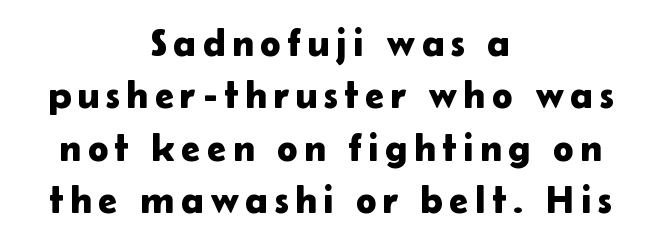
{"serif": "no", "italic": "no", "width": "normal", "stroke_contrast": "low", "x_height": "medium", "monospaced": "no", "underline": "no", "align": "center", "line_spacing": "normal", "line_spacing_ratio": 1.34, "glyph_px": 39}
